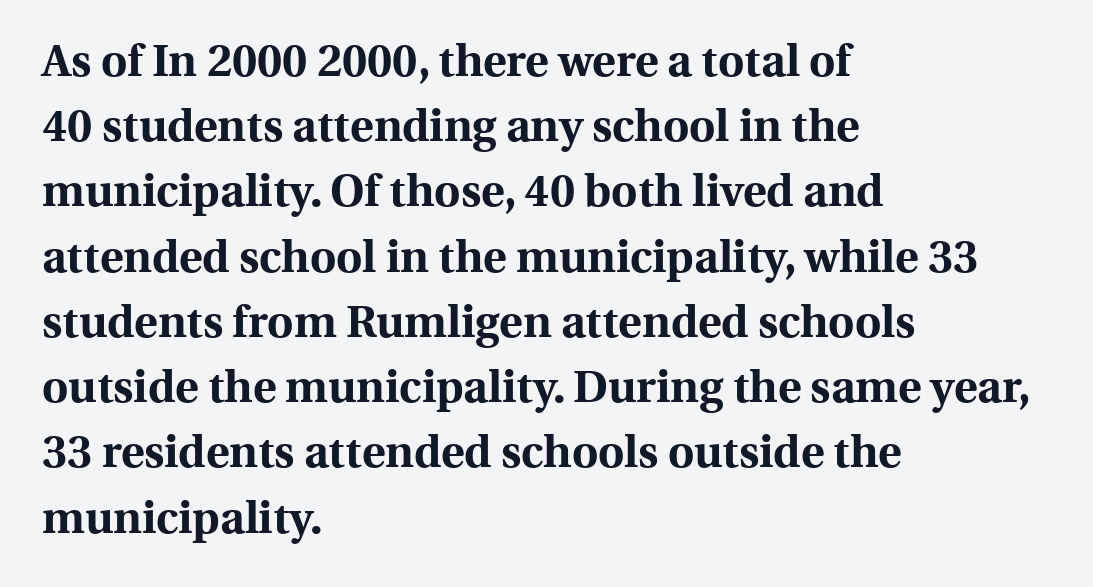
The image shows 45 px bold serif type, upright; set left-aligned, normal line spacing (1.45x), normal letter spacing, not underlined; a medium x-height.
